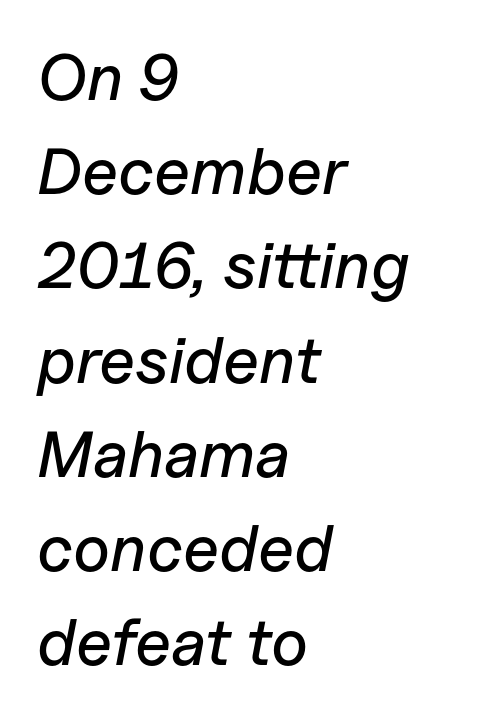
{"italic": "yes", "lean": "right", "slant_degrees": 11, "width": "normal", "stroke_contrast": "low", "x_height": "medium", "monospaced": "no", "underline": "no", "align": "left", "line_spacing": "normal", "line_spacing_ratio": 1.45, "letter_spacing": "normal", "letter_spacing_em": 0.0, "glyph_px": 65}
